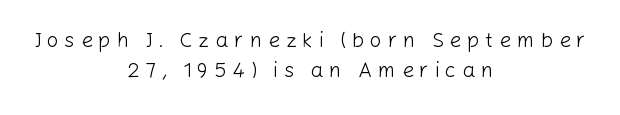
Q: Is the text bold? A: No.
Q: Is the text italic (slanted)? A: No, it is upright.
Q: Is the text underlined? A: No.
Q: How is the paragraph aligned? A: Centered.
Q: Is the spacing between letters normal or unusually wide? A: Unusually wide.
Q: Is the spacing between lines tight, normal or loose? A: Normal.
